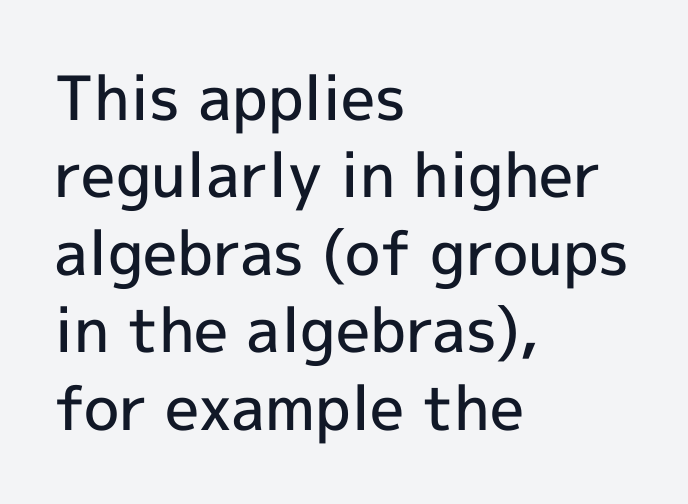
Q: Is the text bold? A: Semi-bold.
Q: Is the text italic (slanted)? A: No, it is upright.
Q: Is the typeface a serif or a sans-serif typeface? A: Sans-serif.
Q: Is the text underlined? A: No.
Q: How is the paragraph aligned? A: Left-aligned.
Q: Is the spacing between letters normal or unusually wide? A: Normal.
Q: Is the spacing between lines tight, normal or loose? A: Normal.
Q: Width (condensed, normal, or wide)? A: Normal.
Q: x-height? A: Medium.
Q: Monospaced? A: No.
